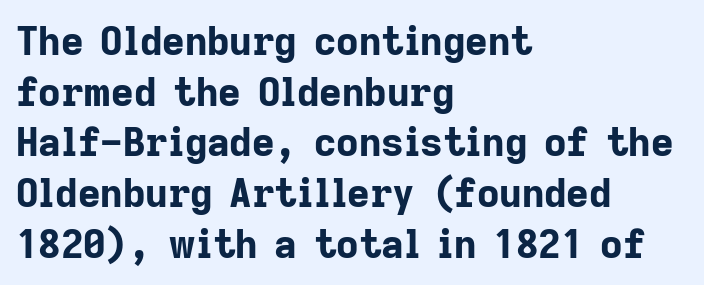
The image shows 39 px bold sans-serif type, upright; set left-aligned, normal line spacing (1.3x), normal letter spacing, not underlined; low stroke contrast and a medium x-height.
